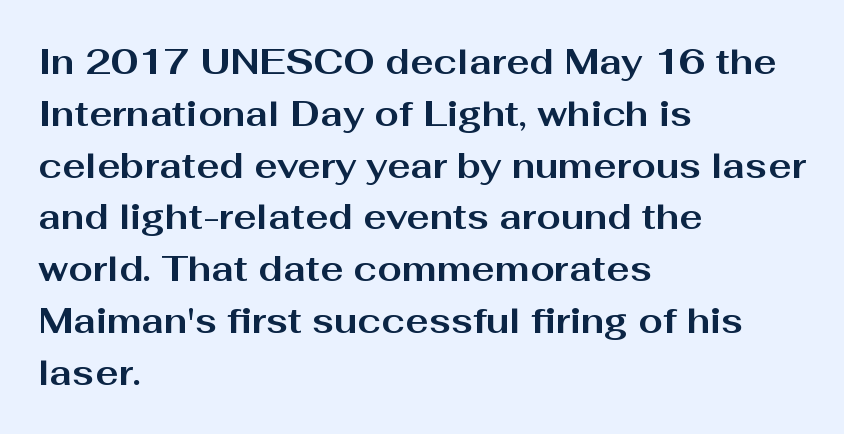
Q: Is the text bold? A: Yes.
Q: Is the text italic (slanted)? A: No, it is upright.
Q: Is the typeface a serif or a sans-serif typeface? A: Sans-serif.
Q: Is the text underlined? A: No.
Q: How is the paragraph aligned? A: Left-aligned.
Q: Is the spacing between letters normal or unusually wide? A: Normal.
Q: Is the spacing between lines tight, normal or loose? A: Normal.
Q: Width (condensed, normal, or wide)? A: Wide.
Q: Stroke contrast? A: Medium.
Q: x-height? A: Medium.
Q: Monospaced? A: No.
